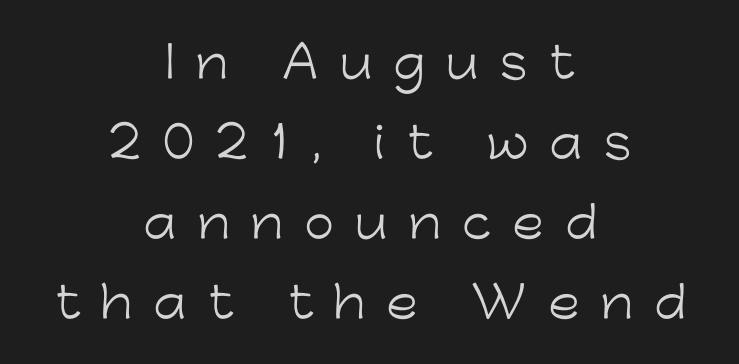
The image shows 43 px light sans-serif type, upright; set centered, line spacing 1.86x, unusually wide letter spacing (+0.49 em), not underlined; low stroke contrast and a medium x-height.
